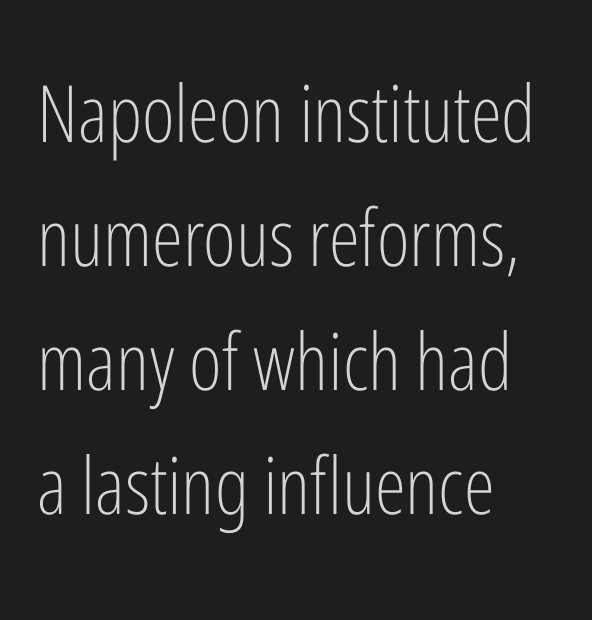
{"serif": "no", "italic": "no", "bold": "no", "weight": "light", "width": "condensed", "stroke_contrast": "low", "x_height": "medium", "monospaced": "no", "underline": "no", "align": "left", "line_spacing": "normal", "line_spacing_ratio": 1.57, "letter_spacing": "normal", "letter_spacing_em": 0.0, "glyph_px": 79}
